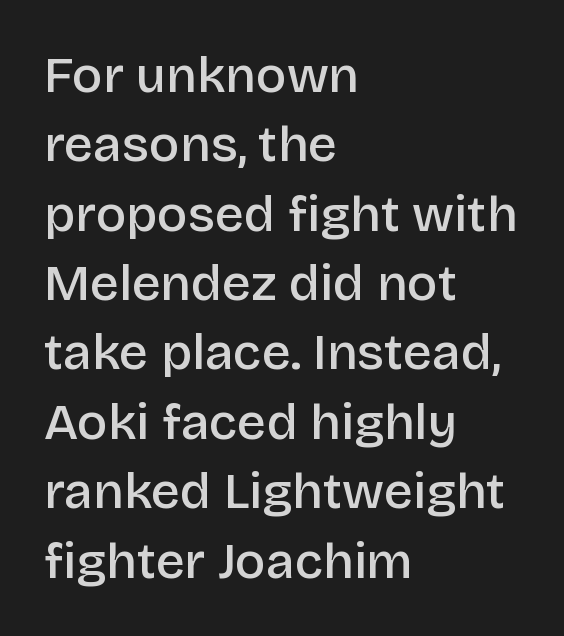
{"serif": "no", "italic": "no", "bold": "semi", "weight": "semibold", "width": "normal", "stroke_contrast": "low", "x_height": "large", "monospaced": "no", "underline": "no", "align": "left", "line_spacing": "normal", "line_spacing_ratio": 1.36, "letter_spacing": "normal", "letter_spacing_em": 0.0, "glyph_px": 51}
